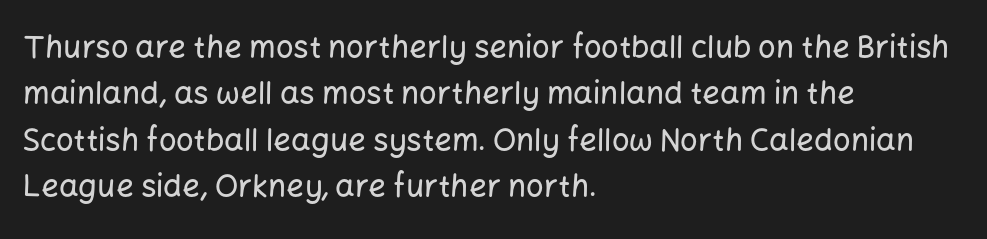
{"serif": "no", "italic": "no", "width": "normal", "stroke_contrast": "low", "x_height": "medium", "monospaced": "no", "underline": "no", "align": "left", "line_spacing": "normal", "line_spacing_ratio": 1.5, "letter_spacing": "normal", "letter_spacing_em": 0.0, "glyph_px": 31}
